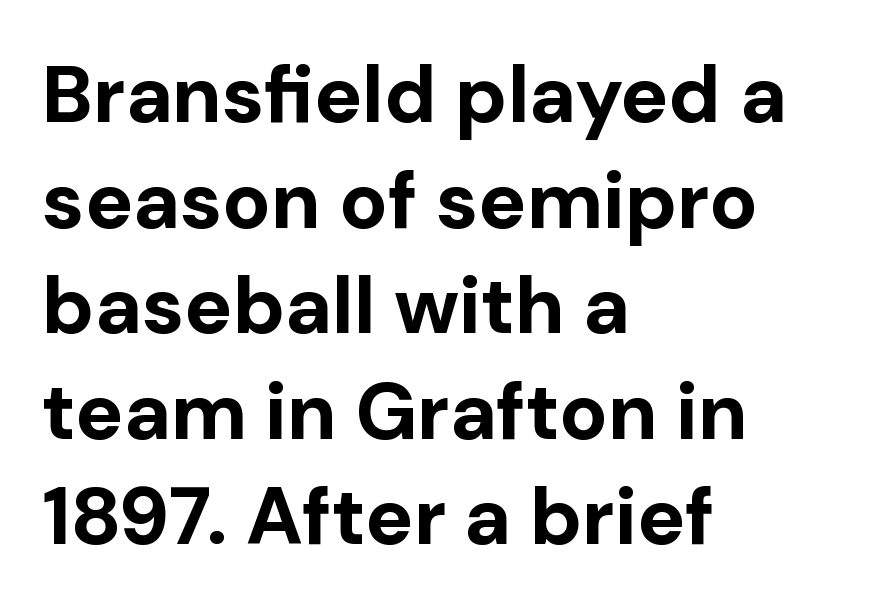
{"serif": "no", "italic": "no", "bold": "yes", "weight": "bold", "width": "normal", "stroke_contrast": "low", "x_height": "medium", "monospaced": "no", "underline": "no", "align": "left", "line_spacing": "normal", "line_spacing_ratio": 1.32, "letter_spacing": "normal", "letter_spacing_em": 0.0, "glyph_px": 80}
